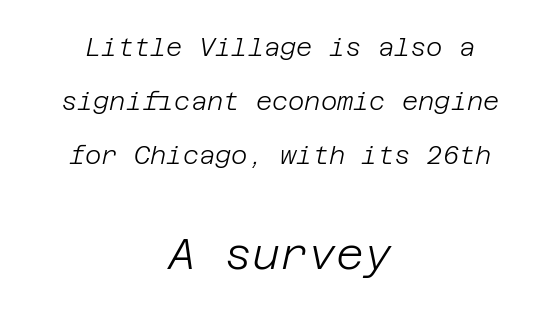
Q: Is the text bold? A: No.
Q: Is the text italic (slanted)? A: Yes, it leans right by about 12 degrees.
Q: Is the text underlined? A: No.
Q: How is the paragraph aligned? A: Centered.
Q: Is the spacing between letters normal or unusually wide? A: Normal.
Q: Is the spacing between lines tight, normal or loose? A: Loose.
Q: Which block of text is set in a larger size, the first (top) or the second (bottom)? A: The second (bottom) one.
Q: Width (condensed, normal, or wide)? A: Normal.
Q: Stroke contrast? A: Low.
Q: x-height? A: Large.
